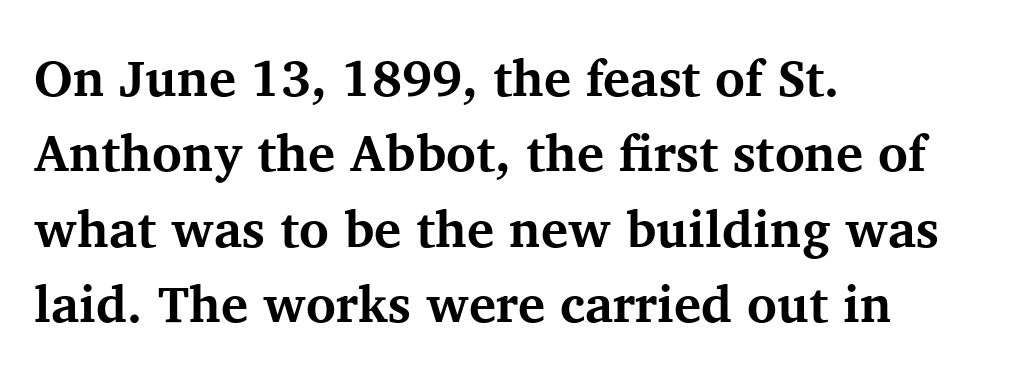
{"serif": "yes", "italic": "no", "bold": "yes", "weight": "bold", "width": "normal", "stroke_contrast": "medium", "x_height": "medium", "monospaced": "no", "underline": "no", "align": "left", "line_spacing": "normal", "line_spacing_ratio": 1.48, "letter_spacing": "normal", "letter_spacing_em": 0.0, "glyph_px": 51}
